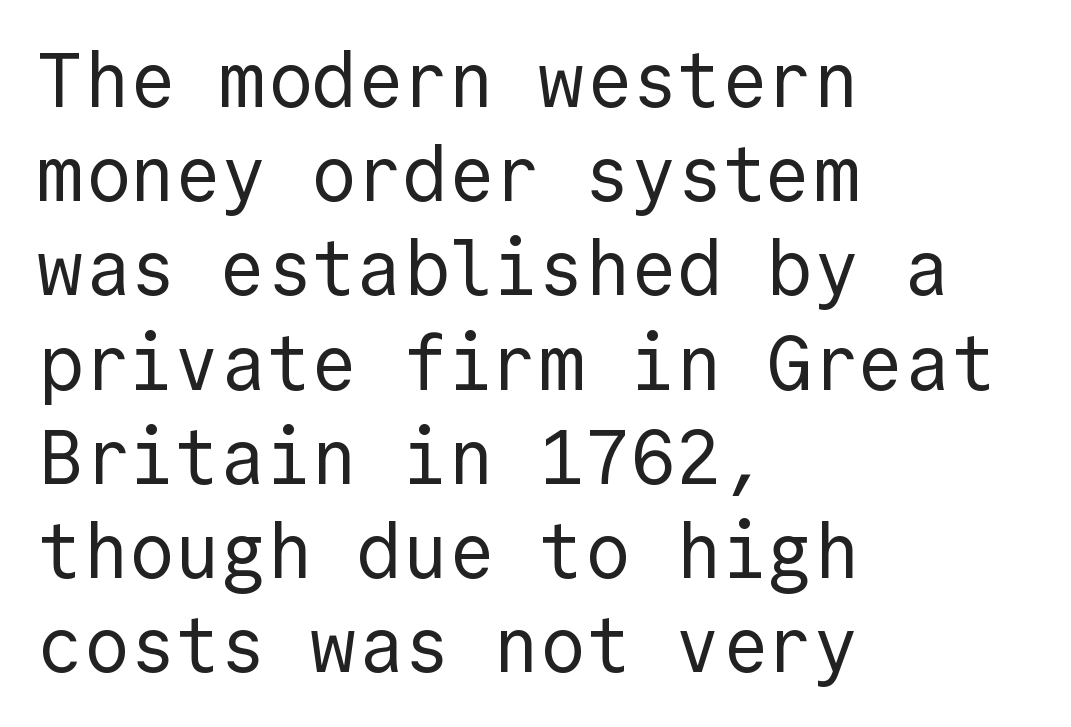
The image shows 76 px regular-weight sans-serif type, upright, monospaced; set left-aligned, line spacing 1.24x, normal letter spacing, not underlined; a medium x-height.
